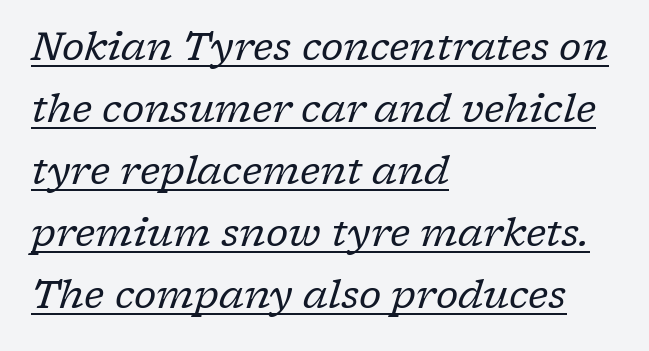
Q: Is the text bold? A: No.
Q: Is the text italic (slanted)? A: Yes, it leans right by about 17 degrees.
Q: Is the typeface a serif or a sans-serif typeface? A: Serif.
Q: Is the text underlined? A: Yes.
Q: How is the paragraph aligned? A: Left-aligned.
Q: Is the spacing between letters normal or unusually wide? A: Normal.
Q: Is the spacing between lines tight, normal or loose? A: Normal.
Q: Width (condensed, normal, or wide)? A: Normal.
Q: Stroke contrast? A: Low.
Q: x-height? A: Medium.
Q: Monospaced? A: No.
